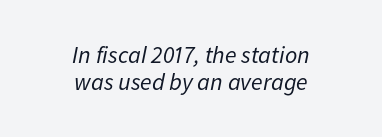
The image shows 24 px text type, italic (leaning right); set centered, tight line spacing (1.13x), normal letter spacing, not underlined.
